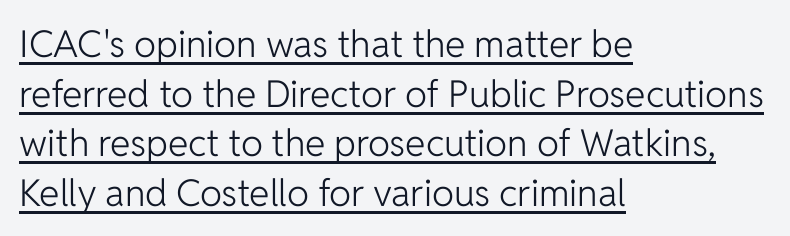
The image shows 37 px light sans-serif type, upright; set left-aligned, normal line spacing (1.34x), normal letter spacing, underlined; low stroke contrast and a medium x-height.
